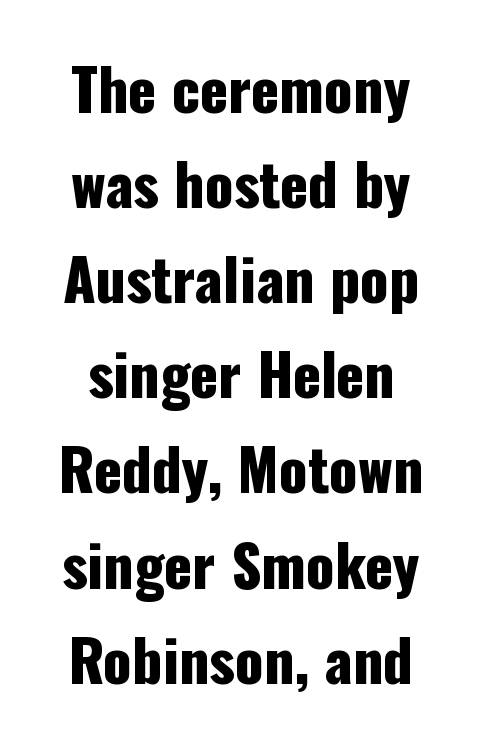
{"serif": "no", "italic": "no", "width": "condensed", "stroke_contrast": "low", "x_height": "medium", "monospaced": "no", "underline": "no", "line_spacing": "normal", "line_spacing_ratio": 1.64, "letter_spacing": "normal", "letter_spacing_em": 0.0, "glyph_px": 58}
